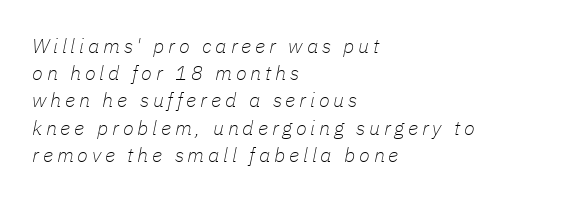
The image shows 20 px text type, italic (leaning right); set left-aligned, normal line spacing (1.36x), not underlined.
